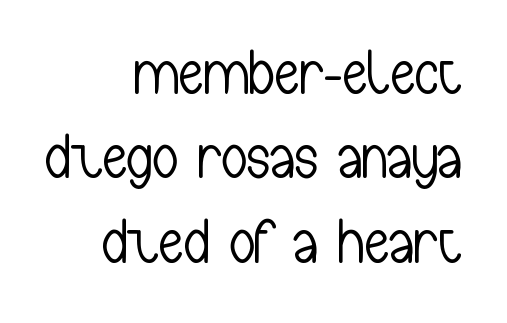
The lettering holds an erect, upright posture throughout. The space beneath each line is pristine and unruled. The designer left line spacing at the default. Classification — sans serif. Default kerning and tracking; the words read as compact shapes. The lines are quadded right.
